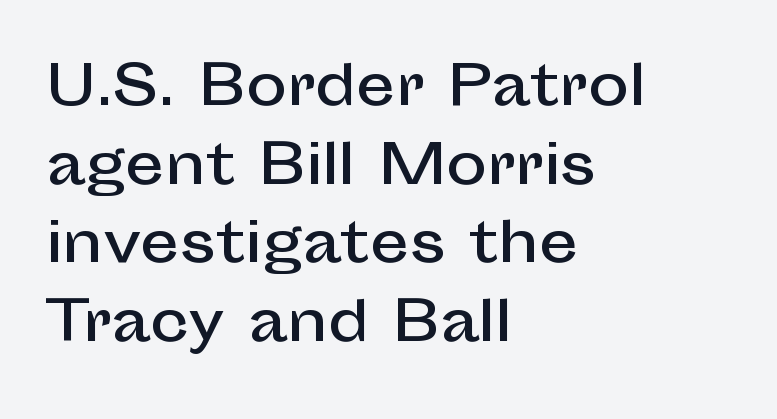
The image shows 55 px sans-serif type, upright; set left-aligned, normal line spacing (1.43x), normal letter spacing, not underlined; low stroke contrast and a medium x-height.
